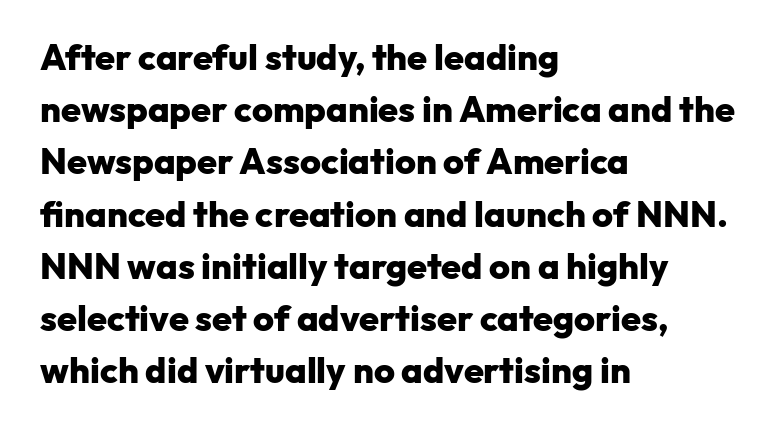
{"serif": "no", "italic": "no", "bold": "yes", "weight": "heavy", "width": "normal", "stroke_contrast": "low", "x_height": "medium", "monospaced": "no", "underline": "no", "align": "left", "line_spacing": "normal", "line_spacing_ratio": 1.45, "letter_spacing": "normal", "letter_spacing_em": 0.0, "glyph_px": 36}
